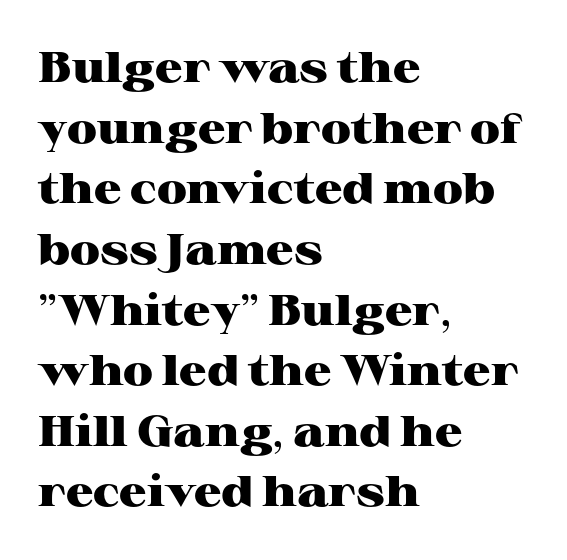
Q: Is the text bold? A: Yes.
Q: Is the text italic (slanted)? A: No, it is upright.
Q: Is the typeface a serif or a sans-serif typeface? A: Serif.
Q: Is the text underlined? A: No.
Q: How is the paragraph aligned? A: Left-aligned.
Q: Is the spacing between letters normal or unusually wide? A: Normal.
Q: Is the spacing between lines tight, normal or loose? A: Normal.
Q: Width (condensed, normal, or wide)? A: Wide.
Q: Stroke contrast? A: High.
Q: x-height? A: Medium.
Q: Monospaced? A: No.
